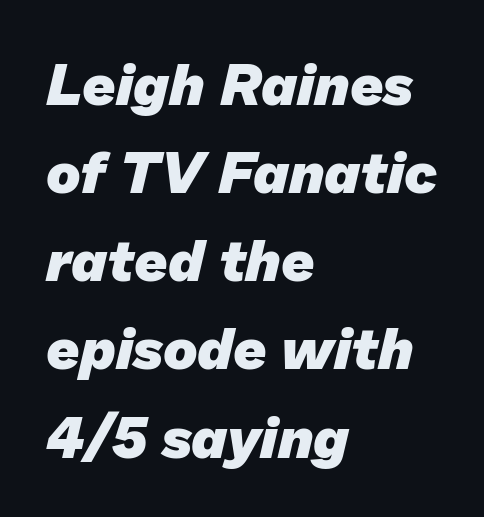
Baseline-to-baseline distance is the conventional proportion of letter height. Caption: standard tracking, unaltered. Type without underlining. Is the block centered? No — it sits flush against the left margin. Character widths vary here, with narrow letters taking less room than wide ones.
